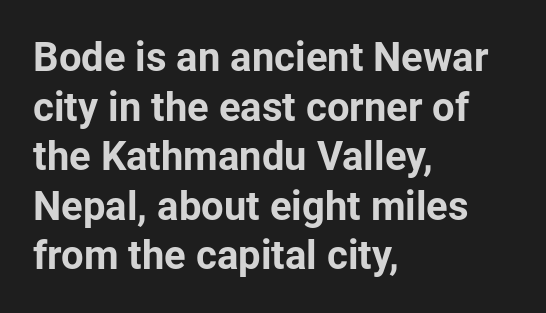
Q: Is the text bold? A: Yes.
Q: Is the text italic (slanted)? A: No, it is upright.
Q: Is the typeface a serif or a sans-serif typeface? A: Sans-serif.
Q: Is the text underlined? A: No.
Q: How is the paragraph aligned? A: Left-aligned.
Q: Is the spacing between letters normal or unusually wide? A: Normal.
Q: Width (condensed, normal, or wide)? A: Normal.
Q: Stroke contrast? A: Low.
Q: x-height? A: Medium.
Q: Monospaced? A: No.
